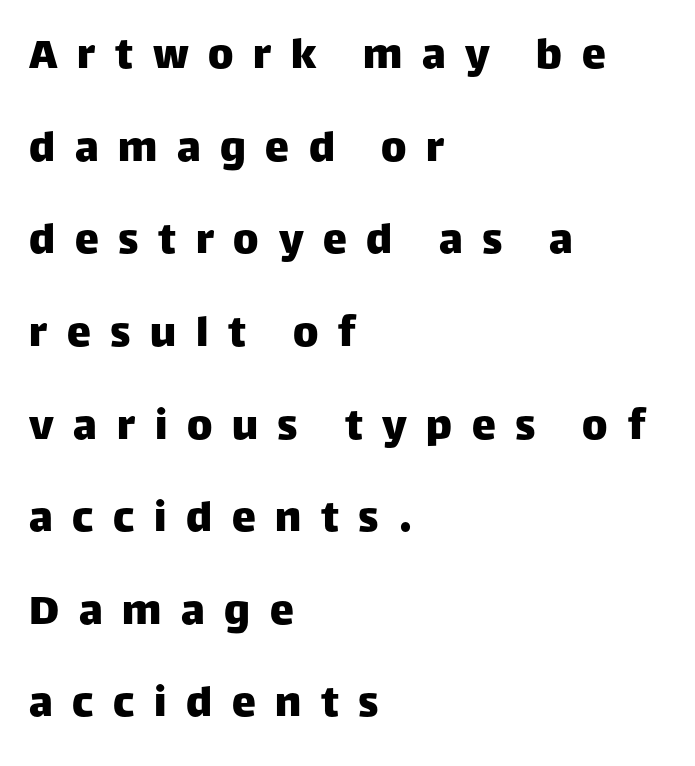
Q: Is the text italic (slanted)? A: No, it is upright.
Q: Is the typeface a serif or a sans-serif typeface? A: Sans-serif.
Q: Is the text underlined? A: No.
Q: How is the paragraph aligned? A: Left-aligned.
Q: Is the spacing between letters normal or unusually wide? A: Unusually wide.
Q: Is the spacing between lines tight, normal or loose? A: Loose.
Q: Width (condensed, normal, or wide)? A: Normal.
Q: Stroke contrast? A: Low.
Q: x-height? A: Large.
Q: Monospaced? A: No.
